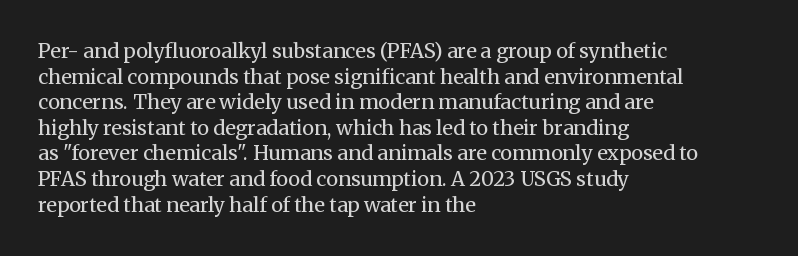
{"italic": "no", "bold": "no", "underline": "no", "align": "left", "line_spacing": "normal", "line_spacing_ratio": 1.28, "letter_spacing": "normal", "letter_spacing_em": 0.0, "glyph_px": 20}
